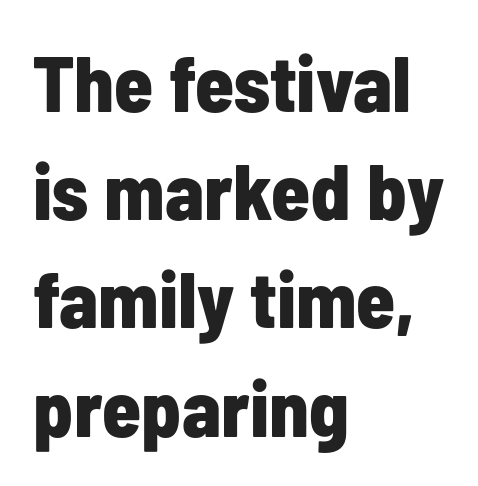
{"serif": "no", "italic": "no", "bold": "yes", "weight": "bold", "width": "condensed", "stroke_contrast": "low", "x_height": "medium", "monospaced": "no", "underline": "no", "align": "left", "line_spacing": "normal", "line_spacing_ratio": 1.37, "letter_spacing": "normal", "letter_spacing_em": 0.0, "glyph_px": 79}
